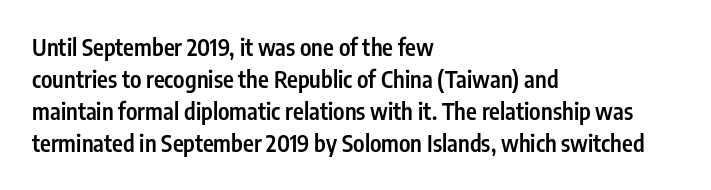
{"italic": "no", "bold": "semi", "underline": "no", "align": "left", "line_spacing": "normal", "line_spacing_ratio": 1.39, "letter_spacing": "normal", "letter_spacing_em": 0.0, "glyph_px": 23}
